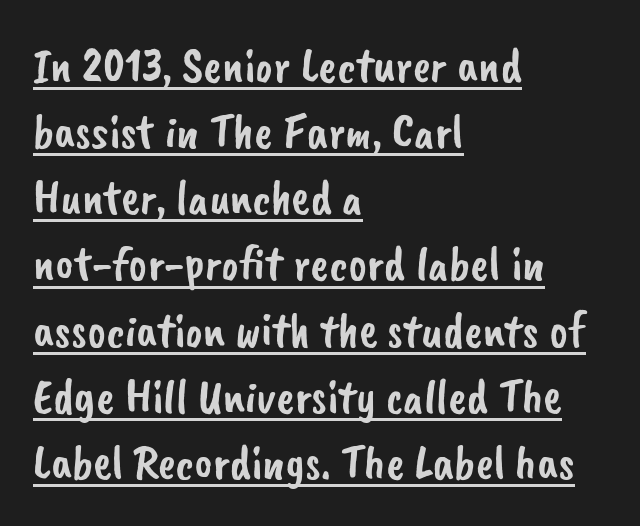
Q: Is the typeface a serif or a sans-serif typeface? A: Sans-serif.
Q: Is the text underlined? A: Yes.
Q: How is the paragraph aligned? A: Left-aligned.
Q: Is the spacing between letters normal or unusually wide? A: Normal.
Q: Is the spacing between lines tight, normal or loose? A: Normal.
Q: Width (condensed, normal, or wide)? A: Normal.
Q: Stroke contrast? A: Low.
Q: x-height? A: Small.
Q: Monospaced? A: No.
